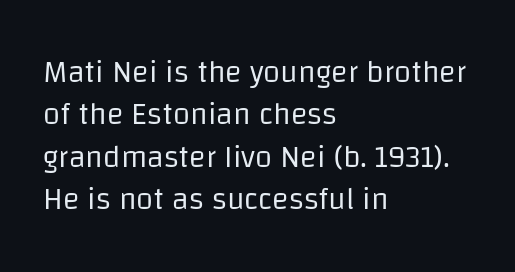
Q: Is the text bold? A: No.
Q: Is the text italic (slanted)? A: No, it is upright.
Q: Is the typeface a serif or a sans-serif typeface? A: Sans-serif.
Q: Is the text underlined? A: No.
Q: How is the paragraph aligned? A: Left-aligned.
Q: Is the spacing between letters normal or unusually wide? A: Normal.
Q: Is the spacing between lines tight, normal or loose? A: Normal.
Q: Width (condensed, normal, or wide)? A: Normal.
Q: Stroke contrast? A: Low.
Q: x-height? A: Large.
Q: Monospaced? A: No.
